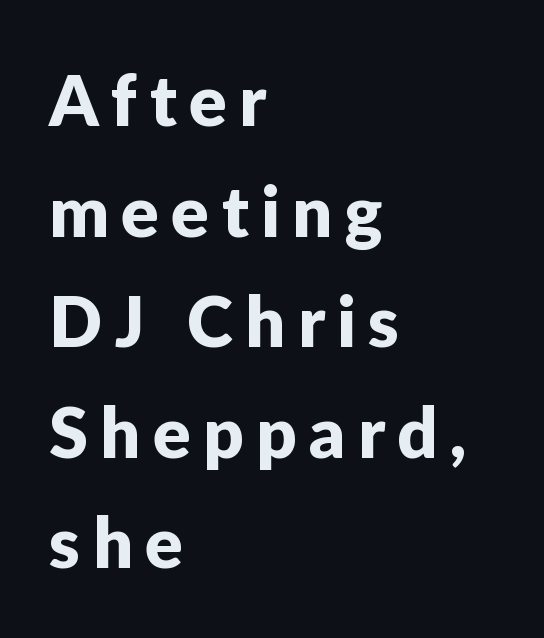
{"serif": "no", "italic": "no", "width": "normal", "stroke_contrast": "low", "x_height": "medium", "monospaced": "no", "underline": "no", "align": "left", "line_spacing": "normal", "line_spacing_ratio": 1.58, "glyph_px": 70}
